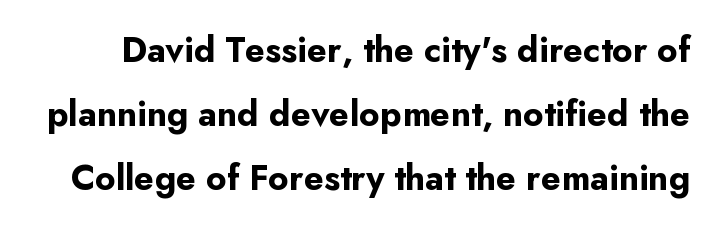
The image shows 36 px bold sans-serif type, upright; set line spacing 1.78x, normal letter spacing, not underlined; low stroke contrast and a small x-height.
